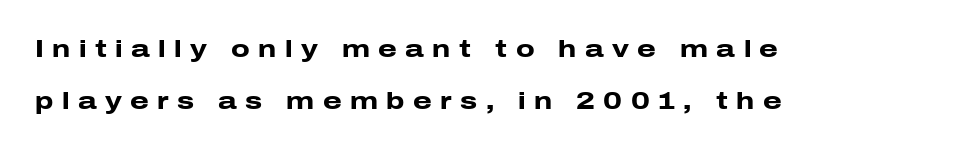
Q: Is the text bold? A: Yes.
Q: Is the text italic (slanted)? A: No, it is upright.
Q: Is the text underlined? A: No.
Q: How is the paragraph aligned? A: Left-aligned.
Q: Is the spacing between letters normal or unusually wide? A: Unusually wide.
Q: Is the spacing between lines tight, normal or loose? A: Loose.
